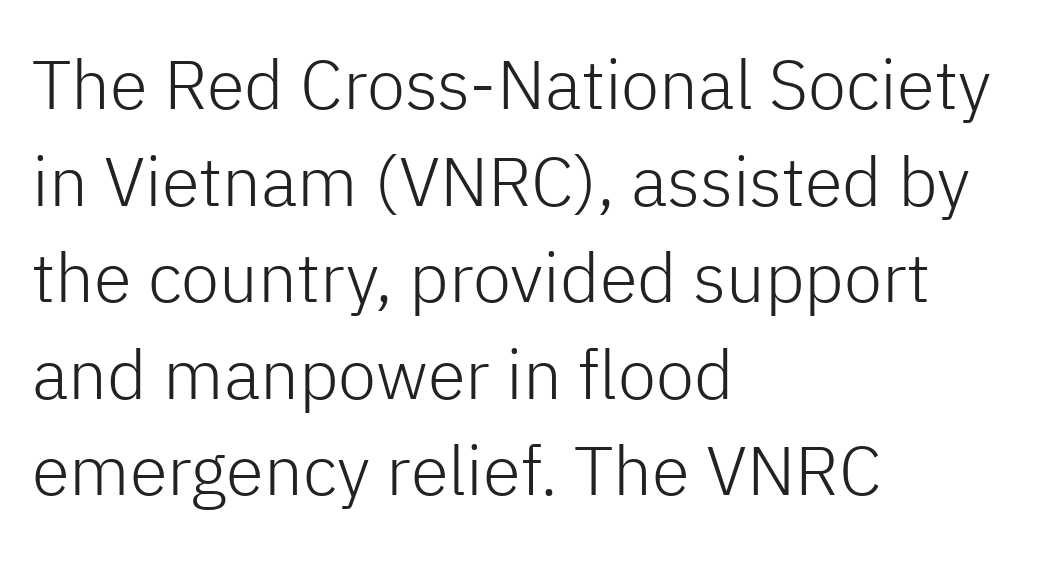
Q: Is the text bold? A: No.
Q: Is the text italic (slanted)? A: No, it is upright.
Q: Is the typeface a serif or a sans-serif typeface? A: Sans-serif.
Q: Is the text underlined? A: No.
Q: How is the paragraph aligned? A: Left-aligned.
Q: Is the spacing between letters normal or unusually wide? A: Normal.
Q: Is the spacing between lines tight, normal or loose? A: Normal.
Q: Width (condensed, normal, or wide)? A: Normal.
Q: Stroke contrast? A: Low.
Q: x-height? A: Medium.
Q: Monospaced? A: No.
